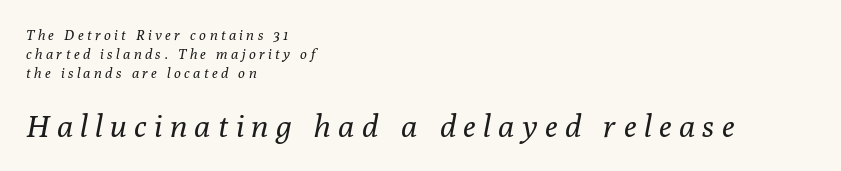
What's the leading like? Ordinary, nothing unusual. Look at the tracking — it's clearly loosened, letters drifting apart. Slant detected: the letters are inclined. You could not count columns in this text — the font is proportionally spaced. Each stroke keeps to a modest, everyday thickness or less.
